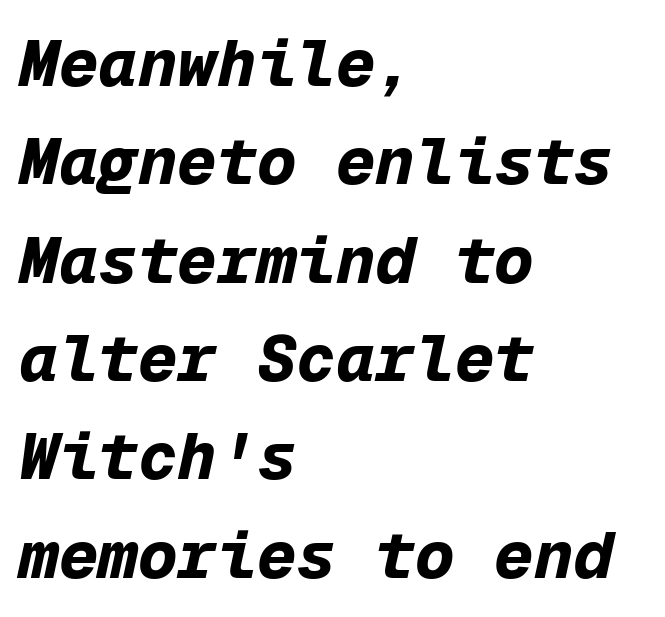
This sample has the even, mechanical cadence of fixed-width lettering. Spacing between characters is what you'd get straight out of the box. In terms of posture, this sample is oblique. What weight is shown? A full bold with thick strokes. Quick note: interline space is typical.
